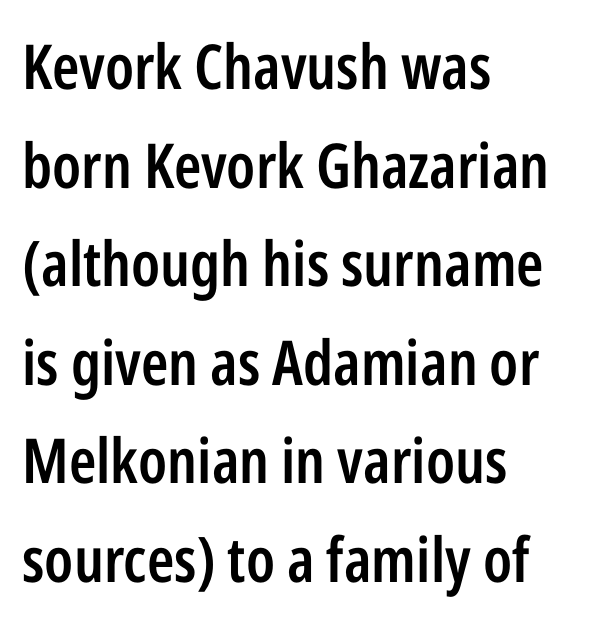
Regular leading. A somewhat darkened texture: the type is semibold rather than bold. The paragraph has a hard left edge and a soft right edge. The characters display no serif detailing; their extremities are plain.
